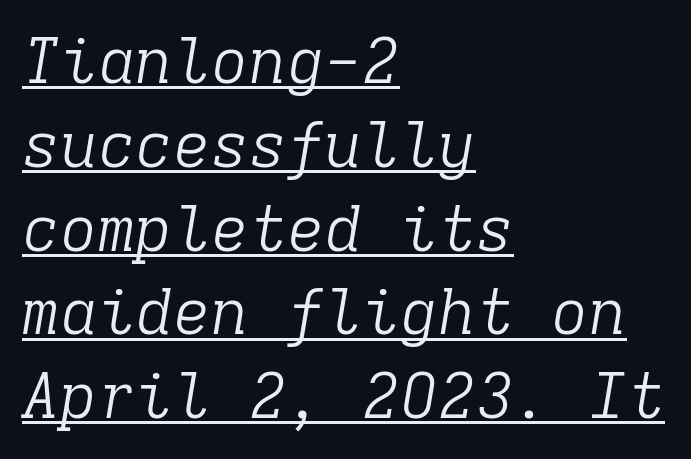
{"serif": "yes", "italic": "yes", "lean": "right", "slant_degrees": 9, "bold": "no", "weight": "light", "width": "normal", "stroke_contrast": "low", "x_height": "medium", "monospaced": "yes", "underline": "yes", "align": "left", "line_spacing": "normal", "line_spacing_ratio": 1.33, "letter_spacing": "normal", "letter_spacing_em": 0.0, "glyph_px": 63}
